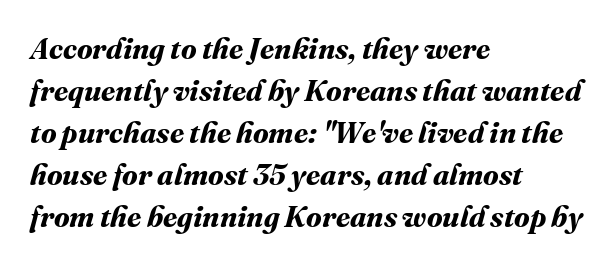
{"bold": "yes", "weight": "bold", "width": "normal", "stroke_contrast": "medium", "x_height": "medium", "monospaced": "no", "underline": "no", "align": "left", "line_spacing": "normal", "line_spacing_ratio": 1.45, "letter_spacing": "normal", "letter_spacing_em": 0.0, "glyph_px": 29}
